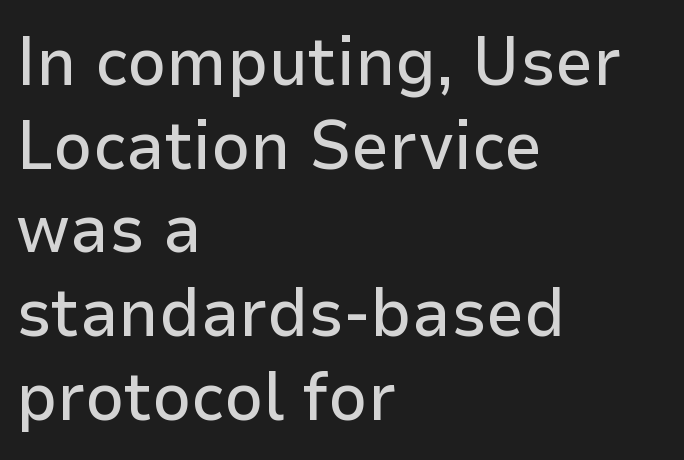
The image shows 68 px sans-serif type, upright; set left-aligned, line spacing 1.23x, normal letter spacing, not underlined; low stroke contrast and a medium x-height.
